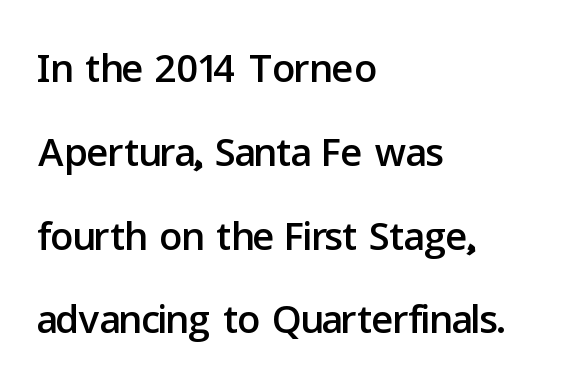
Is the letter spacing exaggerated? No — it looks like the ordinary default. Ordinary non-slanted type is in use. Is this a fixed-width face? No — the glyphs have proportional, varying widths. Line beginnings align vertically; line endings do not. I'd call this a sans setting — the letters go barefoot. Line spacing here is normal.
